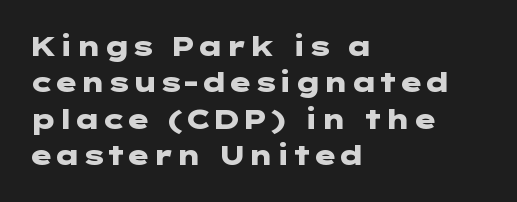
The image shows 27 px bold type, upright; set left-aligned, normal line spacing (1.35x), normal letter spacing, not underlined.
